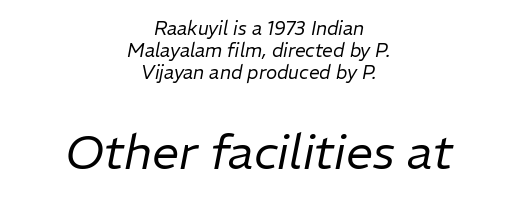
The image shows 48 px regular-weight type, italic (leaning right); set centered, line spacing 1.17x, normal letter spacing, not underlined; the second (bottom) block is 2.53x larger; low stroke contrast and a medium x-height.
